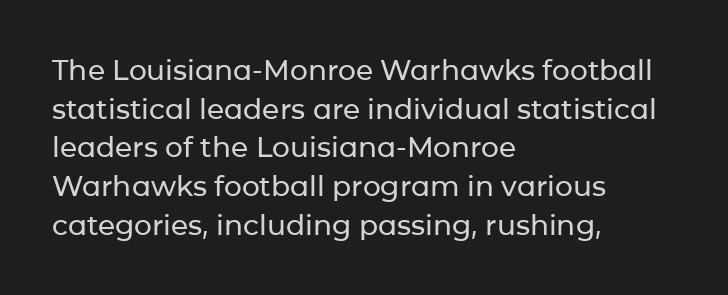
{"serif": "no", "italic": "no", "width": "normal", "stroke_contrast": "low", "x_height": "medium", "monospaced": "no", "underline": "no", "align": "left", "line_spacing": "normal", "line_spacing_ratio": 1.38, "letter_spacing": "normal", "letter_spacing_em": 0.0, "glyph_px": 28}
